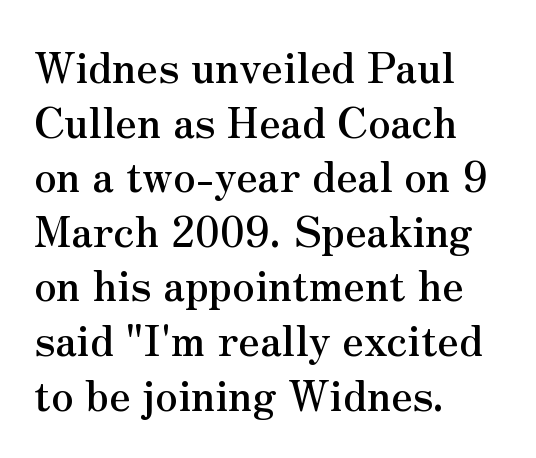
Honestly, there is no underline to notice here at all. This sample is left-justified, so line endings fall wherever the words run out. The face used here is rendered with its standard letterfit. You can tell it's not italic because the verticals are truly vertical. Proportional: the letters do not fall into vertical columns.
